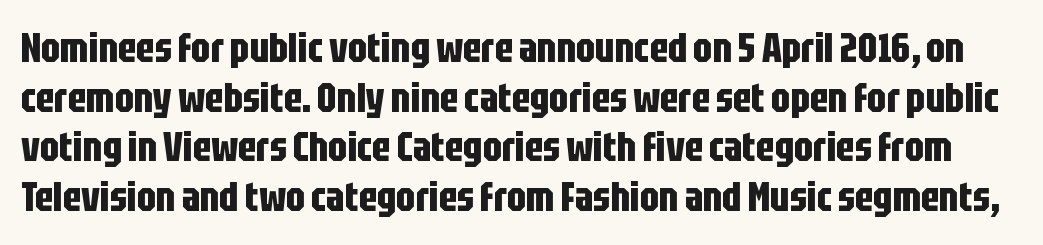
The image shows 41 px bold, condensed sans-serif type, upright; set line spacing 1.21x, normal letter spacing, not underlined; low stroke contrast and a large x-height.
